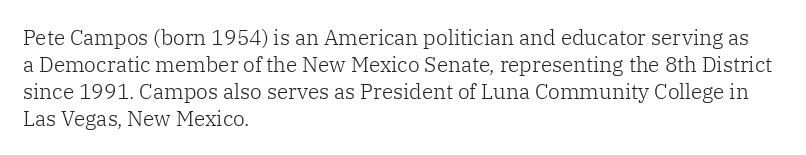
{"italic": "no", "bold": "no", "underline": "no", "align": "left", "line_spacing": "normal", "line_spacing_ratio": 1.28, "letter_spacing": "normal", "letter_spacing_em": 0.0, "glyph_px": 21}
